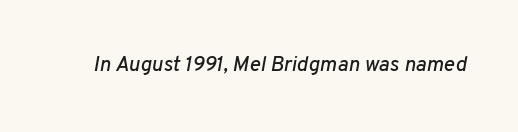
{"italic": "yes", "lean": "right", "slant_degrees": 10, "underline": "no", "letter_spacing": "normal", "letter_spacing_em": 0.0, "glyph_px": 21}
